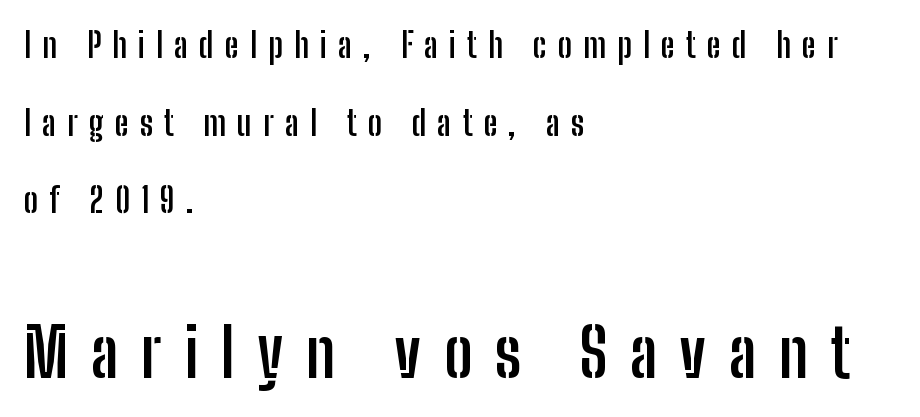
The image shows 68 px semibold, condensed sans-serif type, upright; set left-aligned, loose line spacing (2.28x), unusually wide letter spacing (+0.33 em), not underlined; the second (bottom) block is 2.0x larger; low stroke contrast and a medium x-height.
